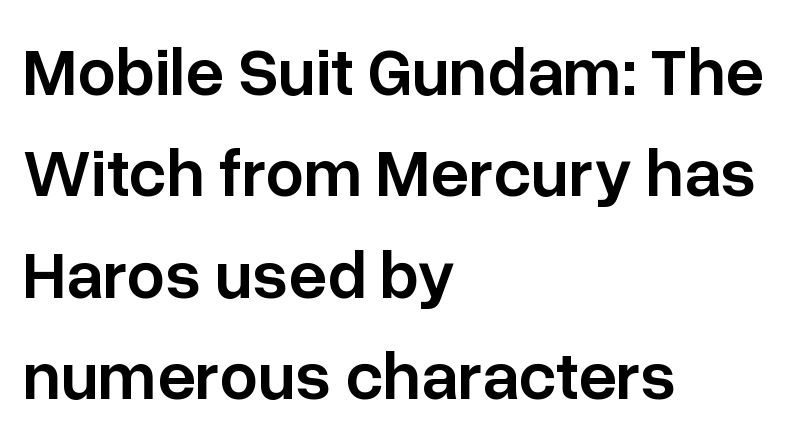
Q: Is the text bold? A: Semi-bold.
Q: Is the text italic (slanted)? A: No, it is upright.
Q: Is the typeface a serif or a sans-serif typeface? A: Sans-serif.
Q: Is the text underlined? A: No.
Q: How is the paragraph aligned? A: Left-aligned.
Q: Is the spacing between letters normal or unusually wide? A: Normal.
Q: Is the spacing between lines tight, normal or loose? A: Normal.
Q: Width (condensed, normal, or wide)? A: Normal.
Q: Stroke contrast? A: Low.
Q: x-height? A: Medium.
Q: Monospaced? A: No.
